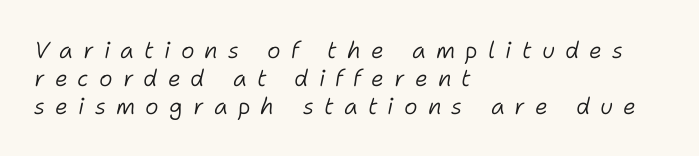
Q: Is the text bold? A: No.
Q: Is the text italic (slanted)? A: Yes, it leans right by about 11 degrees.
Q: Is the text underlined? A: No.
Q: How is the paragraph aligned? A: Left-aligned.
Q: Is the spacing between letters normal or unusually wide? A: Unusually wide.
